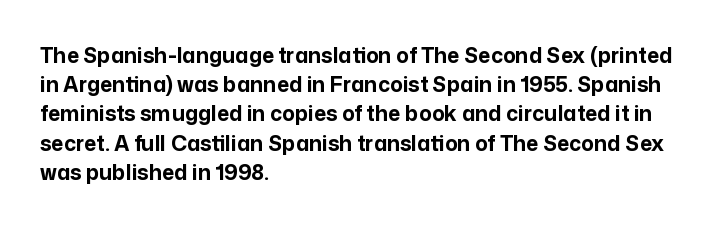
When letters stand straight like this, we call the style roman or upright. Line starts are locked; line ends wander. Quick note: underline off. Words appear dense and cohesive because spacing is normal. A normal amount of white space separates one row of letters from the next.
